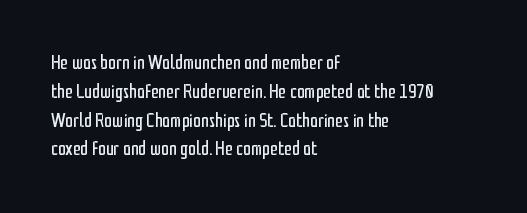
Q: Is the text bold? A: No.
Q: Is the text italic (slanted)? A: No, it is upright.
Q: Is the text underlined? A: No.
Q: How is the paragraph aligned? A: Left-aligned.
Q: Is the spacing between letters normal or unusually wide? A: Normal.
Q: Is the spacing between lines tight, normal or loose? A: Normal.
